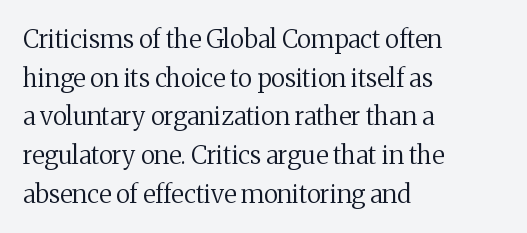
{"italic": "no", "bold": "no", "underline": "no", "align": "left", "line_spacing": "normal", "line_spacing_ratio": 1.55, "letter_spacing": "normal", "letter_spacing_em": 0.0, "glyph_px": 25}
